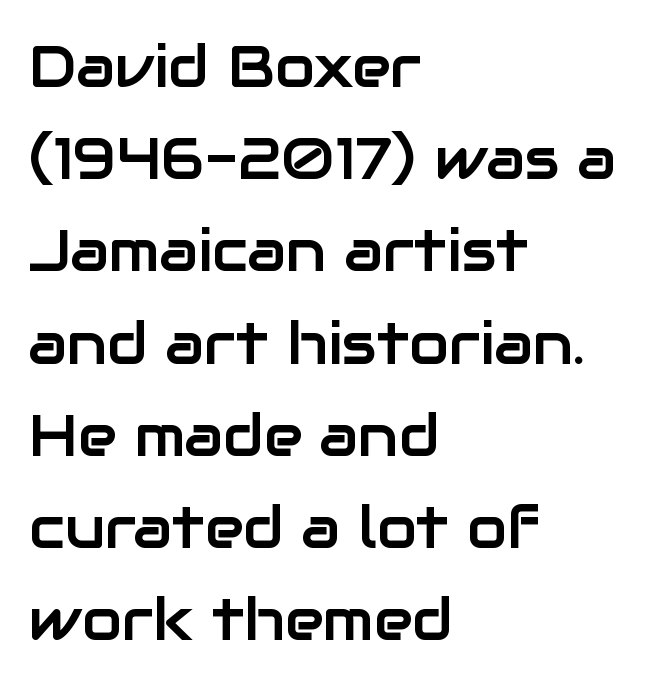
The image shows 58 px sans-serif type, upright; set left-aligned, normal line spacing (1.59x), normal letter spacing, not underlined; low stroke contrast and a medium x-height.
